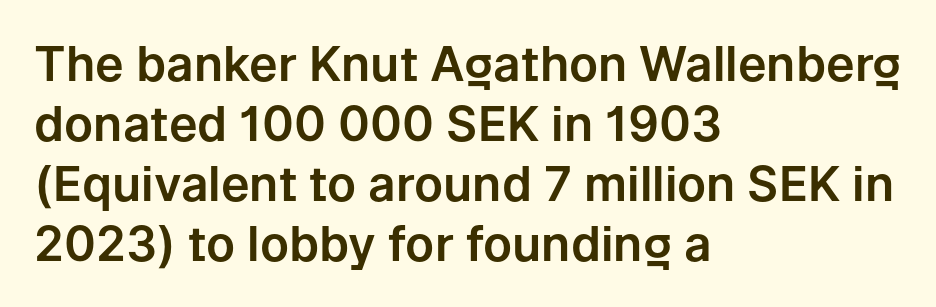
Q: Is the text italic (slanted)? A: No, it is upright.
Q: Is the typeface a serif or a sans-serif typeface? A: Sans-serif.
Q: Is the text underlined? A: No.
Q: How is the paragraph aligned? A: Left-aligned.
Q: Is the spacing between letters normal or unusually wide? A: Normal.
Q: Is the spacing between lines tight, normal or loose? A: Normal.
Q: Width (condensed, normal, or wide)? A: Normal.
Q: Stroke contrast? A: Low.
Q: x-height? A: Medium.
Q: Monospaced? A: No.
